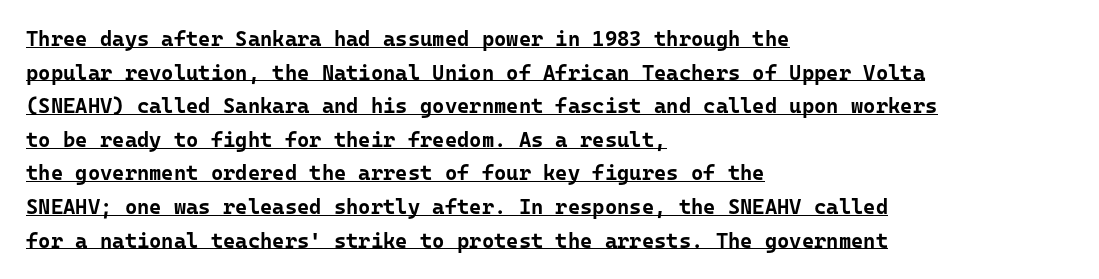
{"italic": "no", "bold": "yes", "underline": "yes", "align": "left", "line_spacing": "normal", "line_spacing_ratio": 1.6, "letter_spacing": "normal", "letter_spacing_em": 0.0, "glyph_px": 21}
